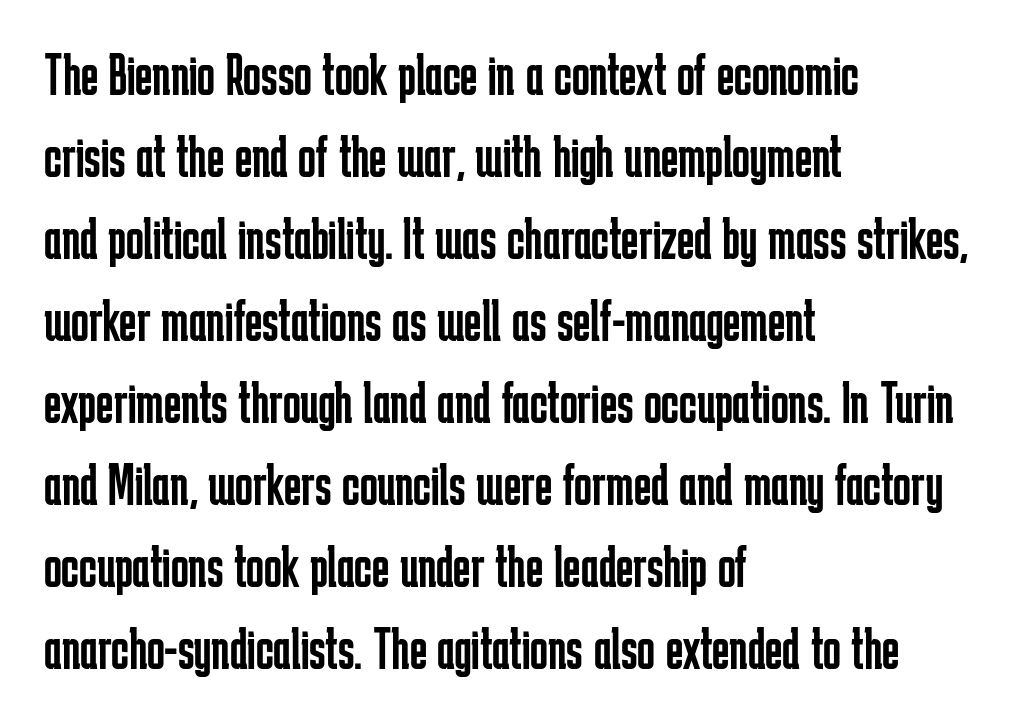
Q: Is the text bold? A: No.
Q: Is the text italic (slanted)? A: No, it is upright.
Q: Is the typeface a serif or a sans-serif typeface? A: Sans-serif.
Q: Is the text underlined? A: No.
Q: How is the paragraph aligned? A: Left-aligned.
Q: Is the spacing between letters normal or unusually wide? A: Normal.
Q: Is the spacing between lines tight, normal or loose? A: Normal.
Q: Width (condensed, normal, or wide)? A: Condensed.
Q: Stroke contrast? A: Low.
Q: x-height? A: Medium.
Q: Monospaced? A: No.
